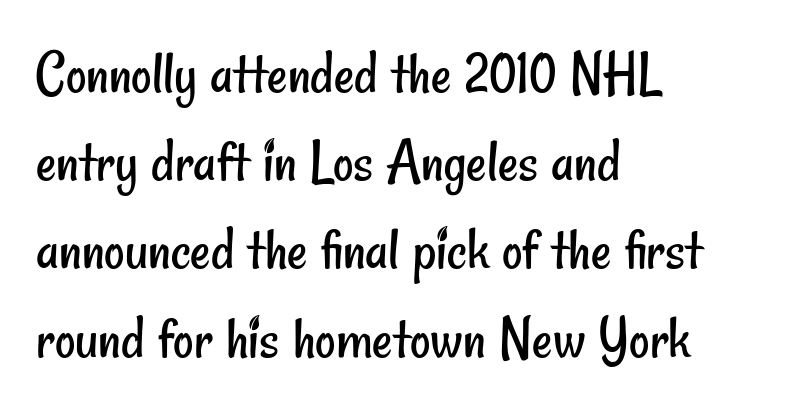
Q: Is the text bold? A: No.
Q: Is the typeface a serif or a sans-serif typeface? A: Sans-serif.
Q: Is the text underlined? A: No.
Q: How is the paragraph aligned? A: Left-aligned.
Q: Is the spacing between letters normal or unusually wide? A: Normal.
Q: Is the spacing between lines tight, normal or loose? A: Normal.
Q: Width (condensed, normal, or wide)? A: Condensed.
Q: Stroke contrast? A: Low.
Q: x-height? A: Small.
Q: Monospaced? A: No.
